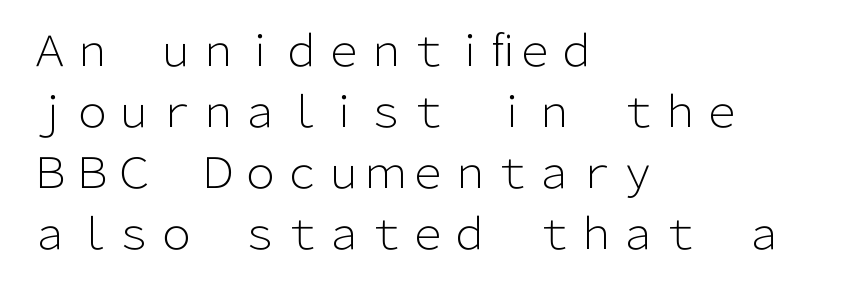
The type sits square on the baseline with zero lean. The passage shown is not underscored anywhere. The leading is moderate, giving the passage an even texture. Layout note: lines flush left. The horizontal fit of the characters is conventional and even.
